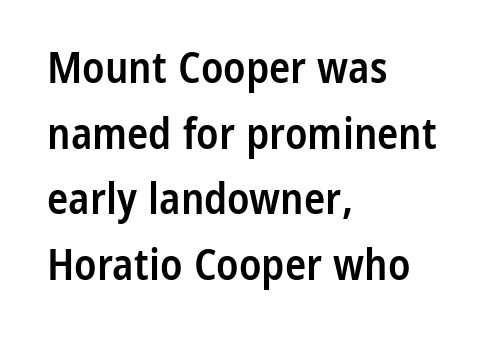
The space beneath each line is pristine and unruled. Rows of type keep a routine distance in the vertical direction. You could call the tracking neutral — neither tight nor loose. A classic flush-left, rag-right setting is used for this passage. A roman cut, with each character standing at attention. Is this a fixed-width face? No — the glyphs have proportional, varying widths.
